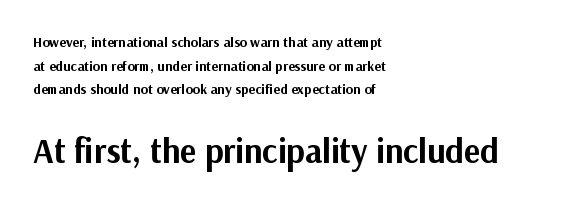
Q: Is the text bold? A: Yes.
Q: Is the text italic (slanted)? A: No, it is upright.
Q: Is the typeface a serif or a sans-serif typeface? A: Sans-serif.
Q: Is the text underlined? A: No.
Q: How is the paragraph aligned? A: Left-aligned.
Q: Is the spacing between letters normal or unusually wide? A: Normal.
Q: Is the spacing between lines tight, normal or loose? A: Normal.
Q: Which block of text is set in a larger size, the first (top) or the second (bottom)? A: The second (bottom) one.
Q: Width (condensed, normal, or wide)? A: Normal.
Q: Stroke contrast? A: Medium.
Q: x-height? A: Medium.
Q: Monospaced? A: No.
